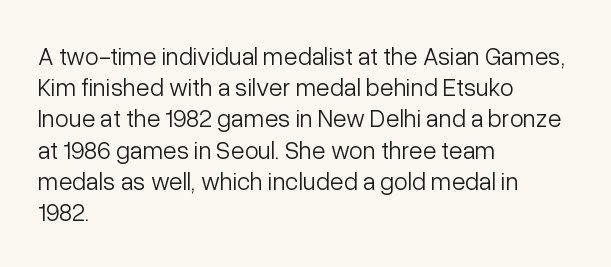
Spacing between characters is what you'd get straight out of the box. Ordinary non-slanted type is in use. The compositor pushed each line to the left boundary. Rows of type keep a routine distance in the vertical direction.
